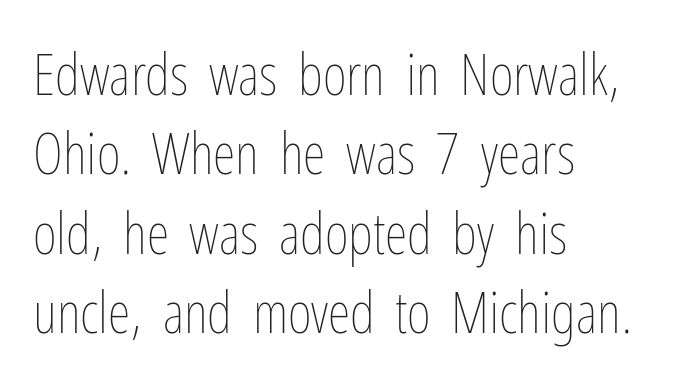
The image shows 58 px thin, condensed type, upright; set left-aligned, normal line spacing (1.37x), normal letter spacing, not underlined; low stroke contrast and a medium x-height.
